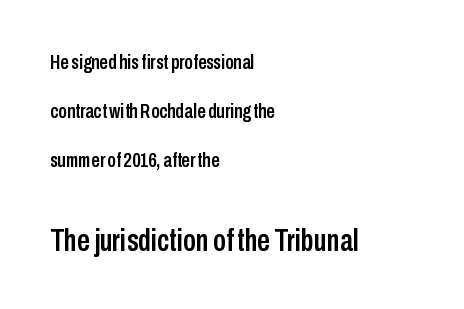
Q: Is the text italic (slanted)? A: No, it is upright.
Q: Is the typeface a serif or a sans-serif typeface? A: Sans-serif.
Q: Is the text underlined? A: No.
Q: How is the paragraph aligned? A: Left-aligned.
Q: Is the spacing between letters normal or unusually wide? A: Normal.
Q: Is the spacing between lines tight, normal or loose? A: Loose.
Q: Which block of text is set in a larger size, the first (top) or the second (bottom)? A: The second (bottom) one.
Q: Width (condensed, normal, or wide)? A: Condensed.
Q: Stroke contrast? A: Low.
Q: x-height? A: Medium.
Q: Monospaced? A: No.
